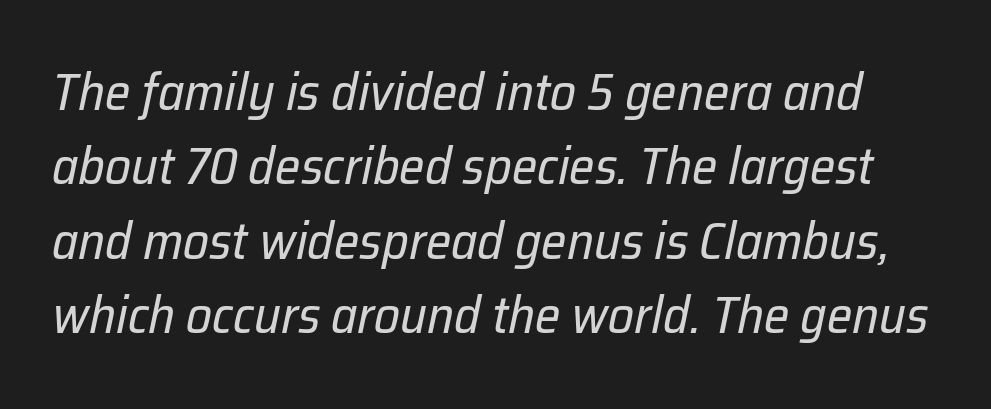
Nothing unusual about the tracking: characters are spaced as the font intends. Is this a fixed-width face? No — the glyphs have proportional, varying widths. Reading down the column, the eye jumps a familiar distance to each next line. No word sits above an underline. Yep, that's italic — everything's leaning.
